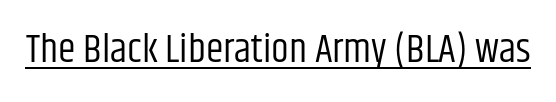
The image shows 40 px regular-weight, condensed sans-serif type, upright; set normal letter spacing, underlined; low stroke contrast and a large x-height.
